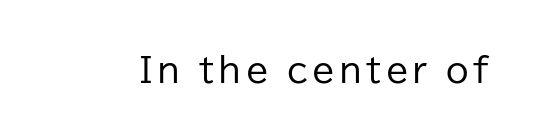
The image shows 33 px regular-weight sans-serif type, upright; set not underlined; low stroke contrast and a medium x-height.
